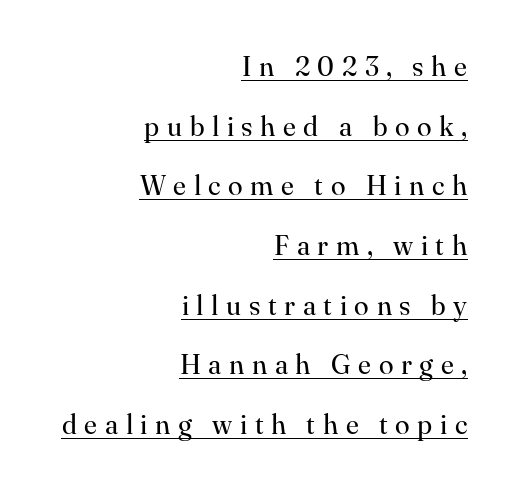
Q: Is the text bold? A: No.
Q: Is the text italic (slanted)? A: No, it is upright.
Q: Is the text underlined? A: Yes.
Q: How is the paragraph aligned? A: Right-aligned.
Q: Is the spacing between letters normal or unusually wide? A: Unusually wide.
Q: Is the spacing between lines tight, normal or loose? A: Loose.
